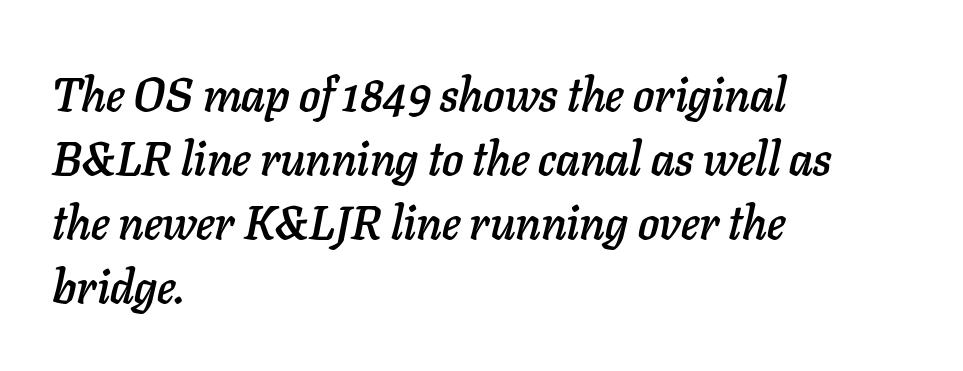
Note the varied advance widths — an 'i' is clearly narrower than an 'm'. The line texture is even and compact thanks to regular tracking. Where is the straight margin? On the left. There's an unmistakable incline to the writing here. Leading: standard.
